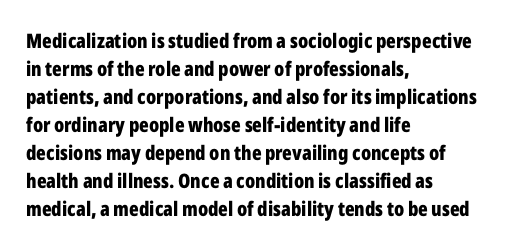
{"italic": "no", "bold": "yes", "underline": "no", "align": "left", "line_spacing": "normal", "line_spacing_ratio": 1.4, "letter_spacing": "normal", "letter_spacing_em": 0.0, "glyph_px": 20}
